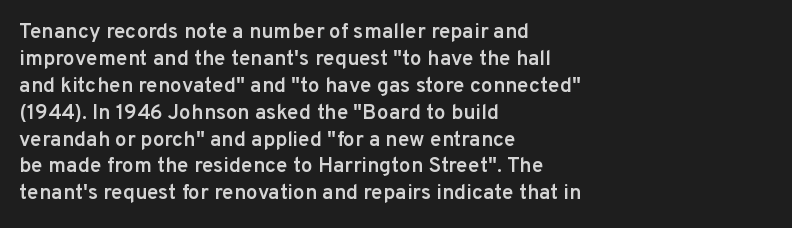
The image shows 21 px text type, upright; set left-aligned, normal line spacing (1.28x), normal letter spacing, not underlined.
